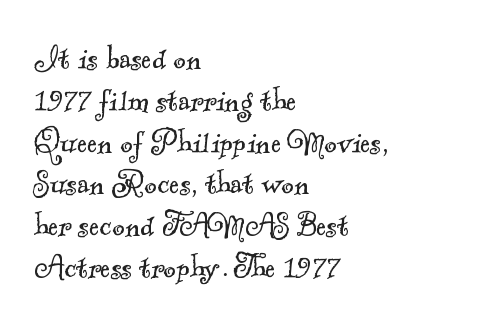
{"serif": "yes", "bold": "no", "weight": "light", "width": "normal", "x_height": "small", "monospaced": "no", "underline": "no", "align": "left", "line_spacing": "tight", "line_spacing_ratio": 1.1, "letter_spacing": "normal", "letter_spacing_em": 0.0, "glyph_px": 38}
